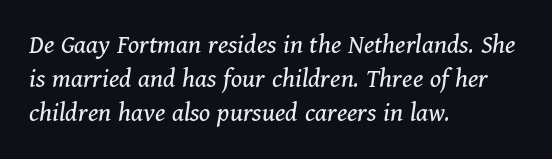
{"serif": "yes", "italic": "yes", "lean": "right", "slant_degrees": 11, "bold": "no", "weight": "regular", "width": "normal", "stroke_contrast": "medium", "x_height": "medium", "monospaced": "no", "underline": "no", "align": "left", "line_spacing_ratio": 1.21, "letter_spacing": "normal", "letter_spacing_em": 0.0, "glyph_px": 28}
